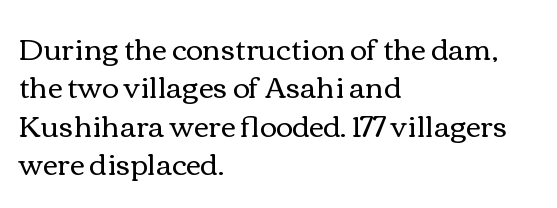
The image shows 29 px regular-weight, wide type, upright; set left-aligned, normal line spacing (1.32x), normal letter spacing, not underlined; a medium x-height.
